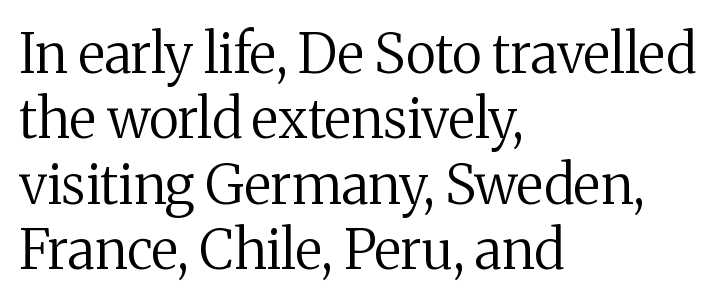
The image shows 54 px regular-weight serif type, upright; set left-aligned, line spacing 1.21x, normal letter spacing, not underlined; medium stroke contrast and a medium x-height.
